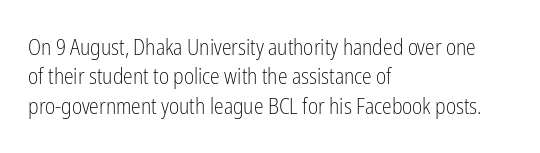
Q: Is the text bold? A: No.
Q: Is the text italic (slanted)? A: No, it is upright.
Q: Is the text underlined? A: No.
Q: How is the paragraph aligned? A: Left-aligned.
Q: Is the spacing between letters normal or unusually wide? A: Normal.
Q: Is the spacing between lines tight, normal or loose? A: Normal.
